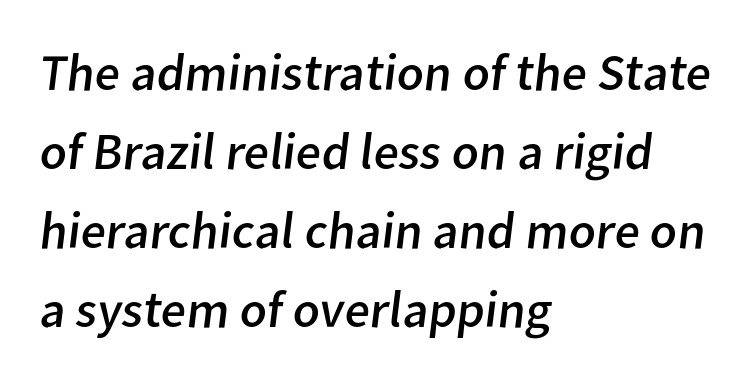
{"serif": "no", "bold": "no", "weight": "regular", "width": "normal", "stroke_contrast": "low", "x_height": "medium", "monospaced": "no", "underline": "no", "align": "left", "line_spacing": "normal", "line_spacing_ratio": 1.52, "letter_spacing": "normal", "letter_spacing_em": 0.0, "glyph_px": 52}
